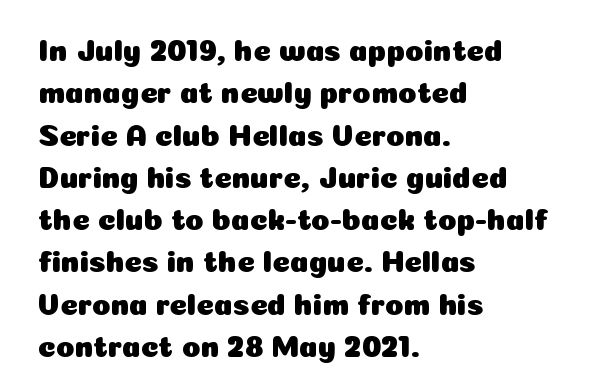
Q: Is the text italic (slanted)? A: No, it is upright.
Q: Is the typeface a serif or a sans-serif typeface? A: Sans-serif.
Q: Is the text underlined? A: No.
Q: How is the paragraph aligned? A: Left-aligned.
Q: Is the spacing between letters normal or unusually wide? A: Normal.
Q: Is the spacing between lines tight, normal or loose? A: Normal.
Q: Width (condensed, normal, or wide)? A: Normal.
Q: Stroke contrast? A: Low.
Q: x-height? A: Medium.
Q: Monospaced? A: No.
